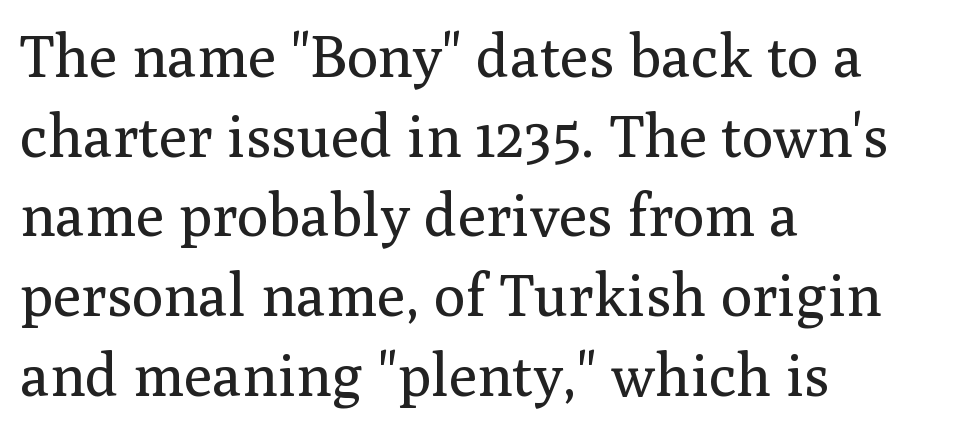
Caption: face not bold, strokes unweighted. The type sits square on the baseline with zero lean. The specimen omits any rule beneath the text block's lines. Nobody touched the tracking dial on this one. The face used here is proportionally spaced, like ordinary book or web type. The rows are spaced the way most documents space them.
